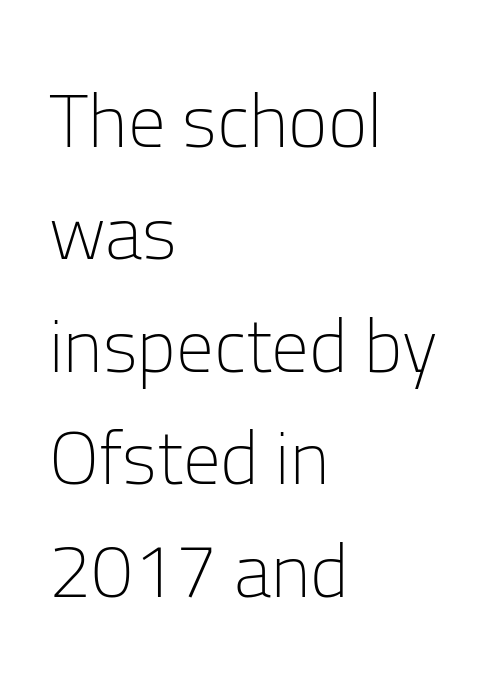
The image shows 75 px light sans-serif type, upright; set left-aligned, normal line spacing (1.5x), normal letter spacing, not underlined; low stroke contrast and a medium x-height.
